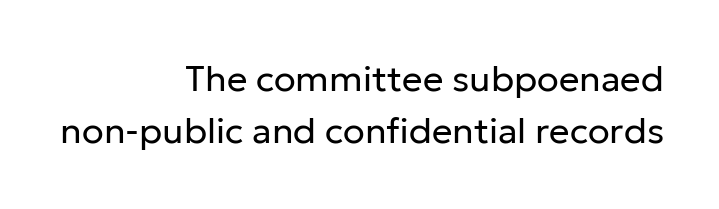
Q: Is the text bold? A: No.
Q: Is the text italic (slanted)? A: No, it is upright.
Q: Is the typeface a serif or a sans-serif typeface? A: Sans-serif.
Q: Is the text underlined? A: No.
Q: How is the paragraph aligned? A: Right-aligned.
Q: Is the spacing between letters normal or unusually wide? A: Normal.
Q: Is the spacing between lines tight, normal or loose? A: Normal.
Q: Width (condensed, normal, or wide)? A: Normal.
Q: Stroke contrast? A: Low.
Q: x-height? A: Medium.
Q: Monospaced? A: No.
